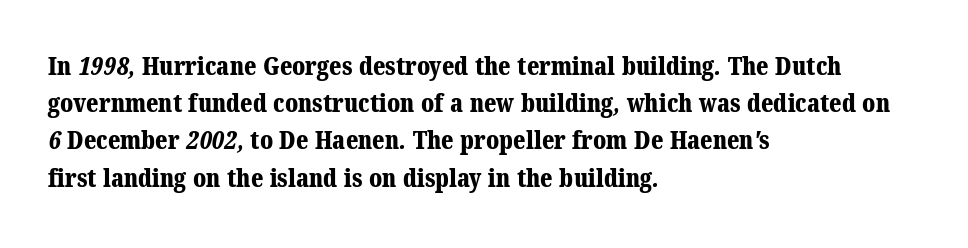
Weight: bold. Layout note: lines flush left. Summary of vertical rhythm: regular, with standard interline spacing. Plain, unruled lines of type. In terms of letterspacing, this is plain default setting.
